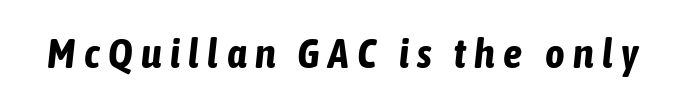
The type is letterspaced generously, with wide tracking. The sample has been set heavy, in full bold. Nobody drew a line under any word here. Rendered with sloped, italic letterforms. Looks like regular typesetting: each glyph gets only the width it needs.
